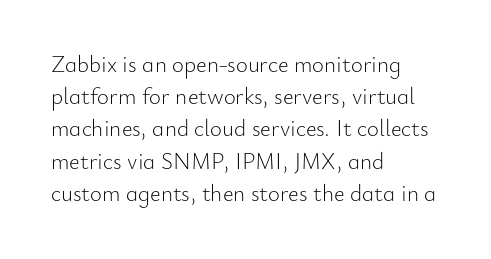
Regarding leading, the lines here are spaced in the standard way. The setting favours the left margin, as ordinary paragraphs usually do. The typeface has the unassuming heft of standard copy or less. The tracking reads as untouched default to a designer's eye. Type without underlining. Vertical strokes here are truly vertical.
